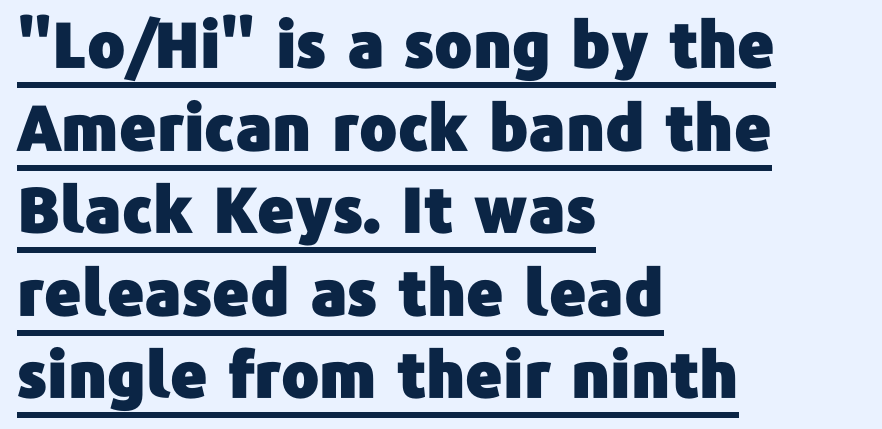
The image shows 63 px sans-serif type, upright; set left-aligned, normal line spacing (1.31x), normal letter spacing, underlined; low stroke contrast and a medium x-height.
